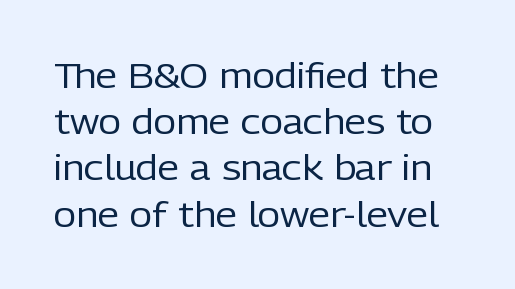
The lettering stays uniformly vertical, giving the passage a roman look. Descenders hang freely into open space. Spacing verdict: proportional, widths tailored to each character. The letterforms sit at book weight or below. The vertical gap from one line to the next is medium. This sample uses plain, unmodified letter spacing.
